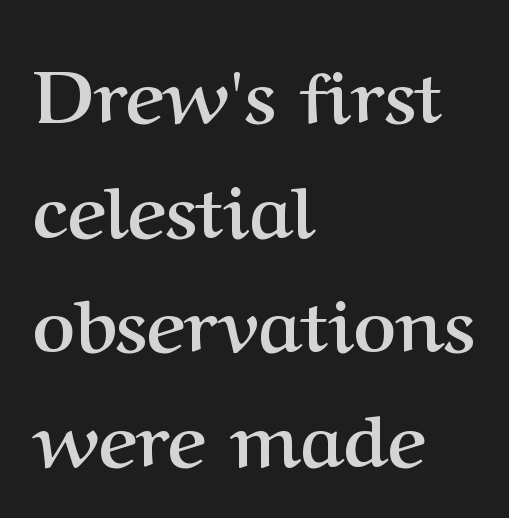
Q: Is the text bold? A: Yes.
Q: Is the text italic (slanted)? A: No, it is upright.
Q: Is the typeface a serif or a sans-serif typeface? A: Serif.
Q: Is the text underlined? A: No.
Q: How is the paragraph aligned? A: Left-aligned.
Q: Is the spacing between letters normal or unusually wide? A: Normal.
Q: Is the spacing between lines tight, normal or loose? A: Normal.
Q: Width (condensed, normal, or wide)? A: Normal.
Q: Stroke contrast? A: Medium.
Q: x-height? A: Medium.
Q: Monospaced? A: No.
